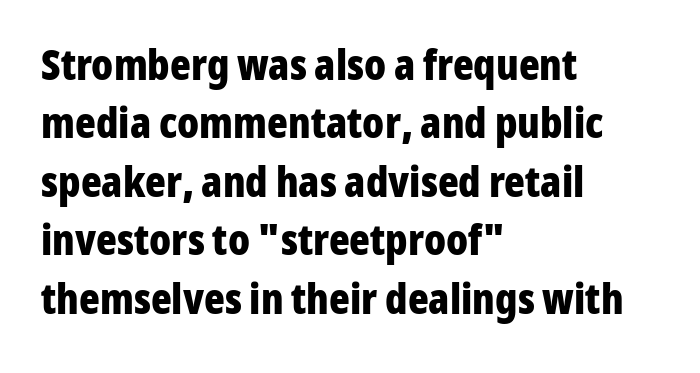
{"serif": "no", "italic": "no", "bold": "yes", "weight": "bold", "width": "condensed", "stroke_contrast": "low", "x_height": "medium", "monospaced": "no", "underline": "no", "align": "left", "line_spacing": "normal", "line_spacing_ratio": 1.36, "letter_spacing": "normal", "letter_spacing_em": 0.0, "glyph_px": 43}
